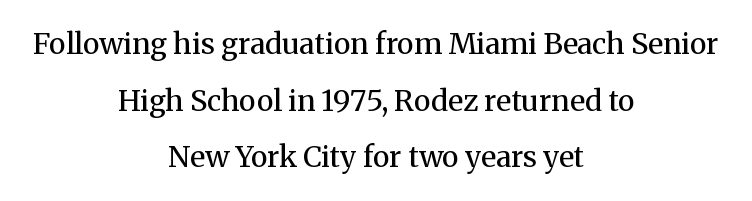
Q: Is the text bold? A: No.
Q: Is the text italic (slanted)? A: No, it is upright.
Q: Is the typeface a serif or a sans-serif typeface? A: Serif.
Q: Is the text underlined? A: No.
Q: How is the paragraph aligned? A: Centered.
Q: Is the spacing between letters normal or unusually wide? A: Normal.
Q: Is the spacing between lines tight, normal or loose? A: Loose.
Q: Width (condensed, normal, or wide)? A: Normal.
Q: Stroke contrast? A: Medium.
Q: x-height? A: Medium.
Q: Monospaced? A: No.
